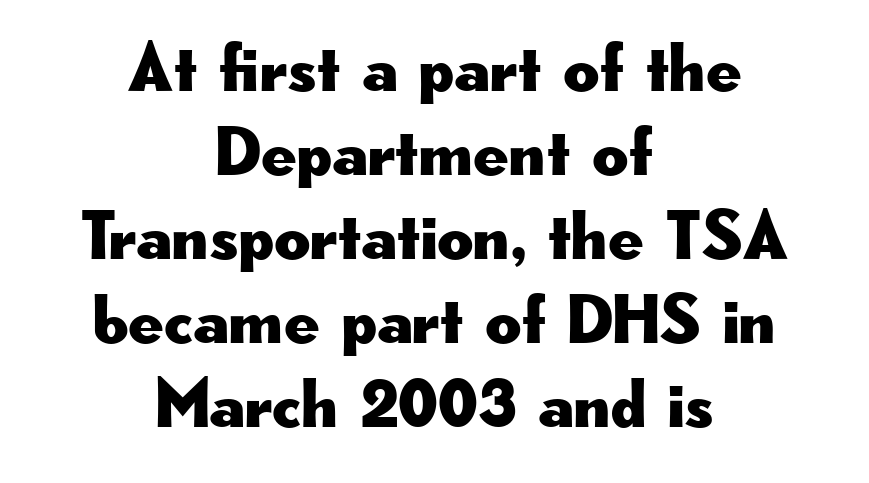
{"serif": "no", "italic": "no", "width": "wide", "stroke_contrast": "low", "x_height": "small", "monospaced": "no", "underline": "no", "align": "center", "line_spacing_ratio": 1.2, "letter_spacing": "normal", "letter_spacing_em": 0.0, "glyph_px": 70}
